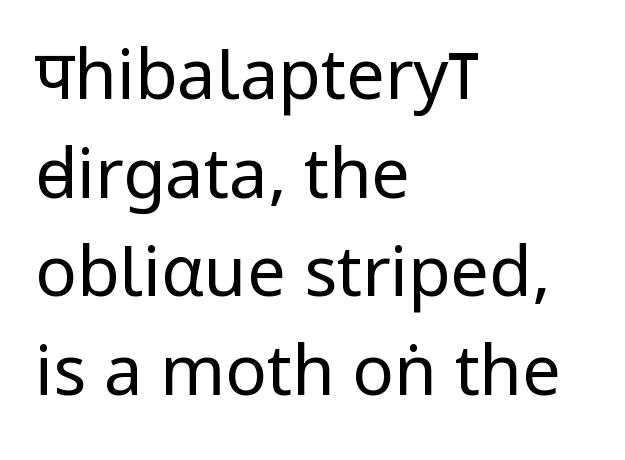
{"serif": "no", "italic": "no", "bold": "no", "weight": "regular", "width": "condensed", "stroke_contrast": "low", "underline": "no", "align": "left", "line_spacing": "normal", "line_spacing_ratio": 1.43, "letter_spacing": "normal", "letter_spacing_em": 0.0, "glyph_px": 69}
